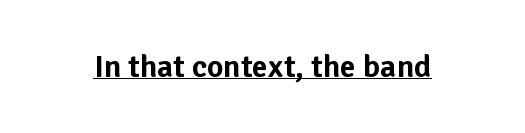
How are the letters spaced? Ordinarily, with no added tracking. Unlike a traditional serif, this face leaves its strokes unadorned. The letters stand upright; this is a roman face. The face used here appears with an underline applied.
